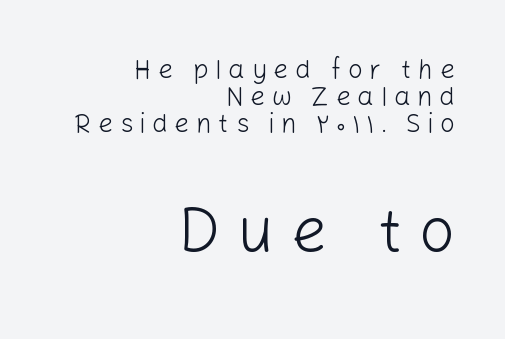
Tall strokes in this sample are plumb rather than angled. Is the block centered? No — it sits flush against the right margin. Descenders hang freely into open space. Varying glyph widths throughout — classic text-font behaviour.
